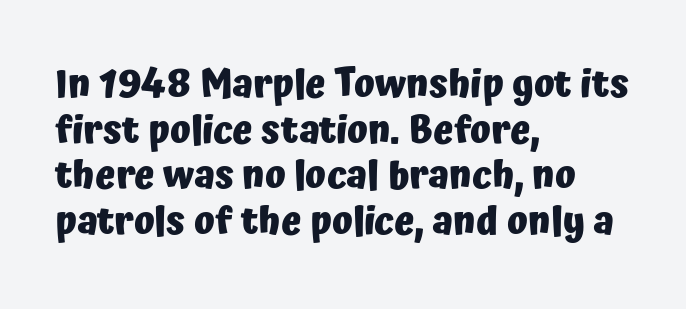
Q: Is the text bold? A: Yes.
Q: Is the text italic (slanted)? A: No, it is upright.
Q: Is the typeface a serif or a sans-serif typeface? A: Sans-serif.
Q: Is the text underlined? A: No.
Q: How is the paragraph aligned? A: Left-aligned.
Q: Is the spacing between letters normal or unusually wide? A: Normal.
Q: Width (condensed, normal, or wide)? A: Normal.
Q: Stroke contrast? A: Low.
Q: x-height? A: Medium.
Q: Monospaced? A: No.
